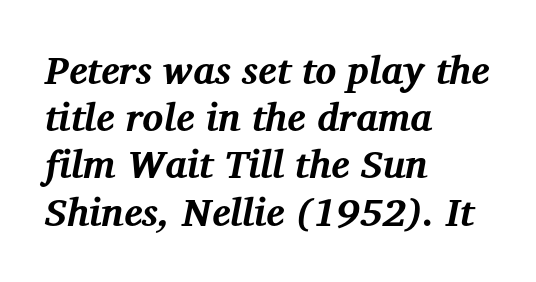
Q: Is the text bold? A: Yes.
Q: Is the text italic (slanted)? A: Yes, it leans right by about 12 degrees.
Q: Is the typeface a serif or a sans-serif typeface? A: Serif.
Q: Is the text underlined? A: No.
Q: How is the paragraph aligned? A: Left-aligned.
Q: Is the spacing between letters normal or unusually wide? A: Normal.
Q: Width (condensed, normal, or wide)? A: Normal.
Q: Stroke contrast? A: Medium.
Q: x-height? A: Medium.
Q: Monospaced? A: No.
